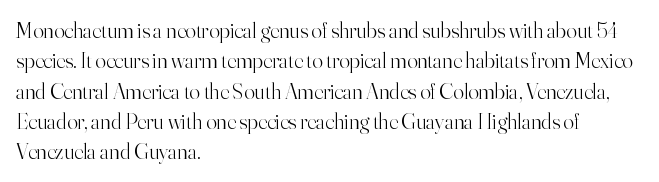
{"italic": "no", "bold": "no", "underline": "no", "align": "left", "line_spacing": "normal", "line_spacing_ratio": 1.38, "letter_spacing": "normal", "letter_spacing_em": 0.0, "glyph_px": 22}
